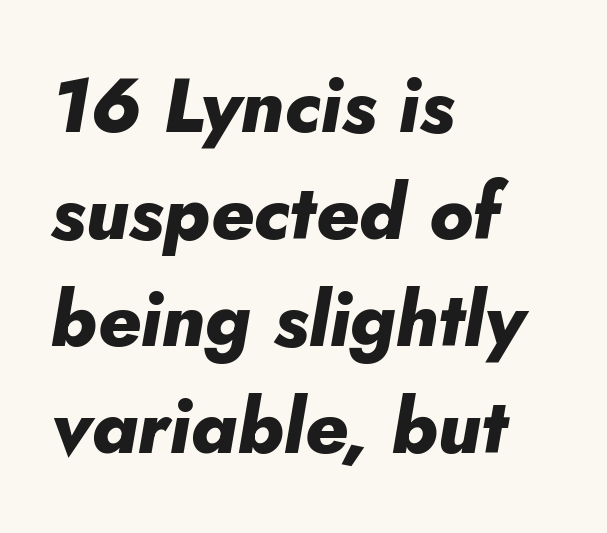
Heavy-handed strokes throughout: this text is bold. This sample keeps an unexceptional amount of space between lines. Beneath every word, the page is bare. In terms of letterspacing, this is plain default setting. Is the block centered? No — it sits flush against the left margin.
